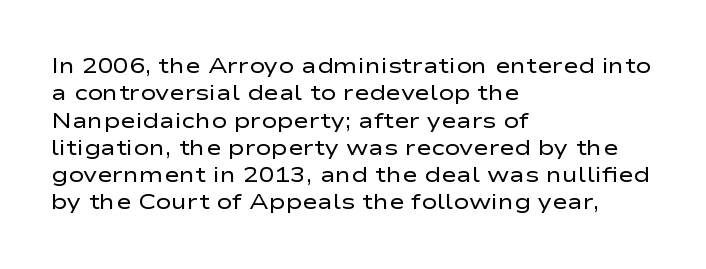
Q: Is the text bold? A: No.
Q: Is the text italic (slanted)? A: No, it is upright.
Q: Is the text underlined? A: No.
Q: How is the paragraph aligned? A: Left-aligned.
Q: Is the spacing between letters normal or unusually wide? A: Normal.
Q: Is the spacing between lines tight, normal or loose? A: Normal.
